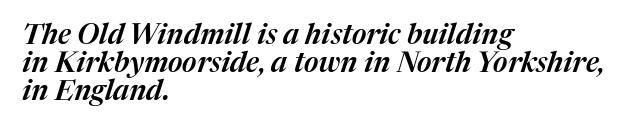
{"italic": "yes", "lean": "right", "slant_degrees": 17, "width": "normal", "stroke_contrast": "medium", "x_height": "medium", "monospaced": "no", "underline": "no", "align": "left", "line_spacing": "tight", "line_spacing_ratio": 1.0, "letter_spacing": "normal", "letter_spacing_em": 0.0, "glyph_px": 28}
